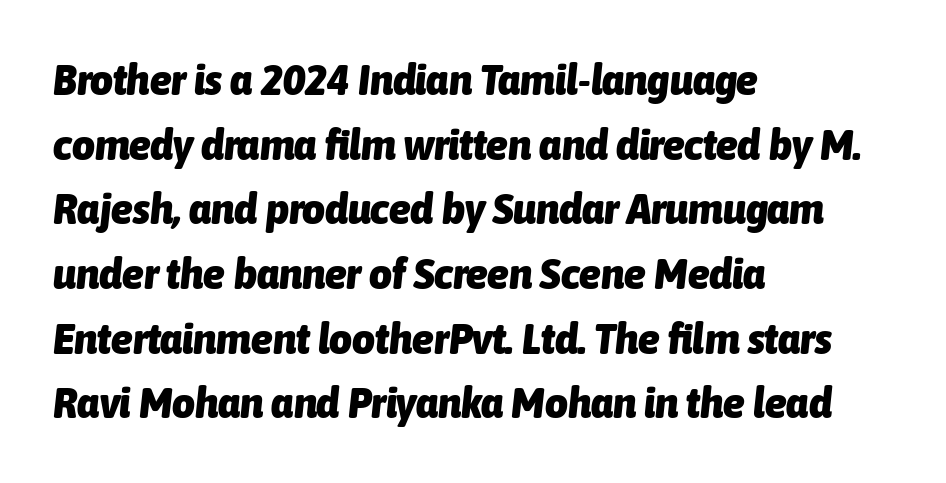
{"italic": "yes", "lean": "right", "slant_degrees": 6, "bold": "yes", "weight": "heavy", "width": "condensed", "stroke_contrast": "low", "x_height": "medium", "monospaced": "no", "underline": "no", "align": "left", "line_spacing": "normal", "line_spacing_ratio": 1.47, "letter_spacing": "normal", "letter_spacing_em": 0.0, "glyph_px": 44}
